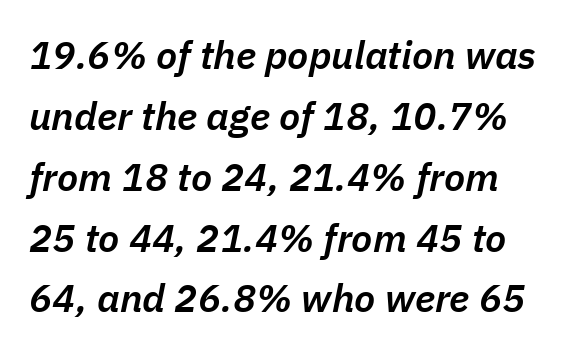
The image shows 39 px semibold type, italic (leaning right); set normal line spacing (1.56x), normal letter spacing, not underlined; low stroke contrast and a medium x-height.
